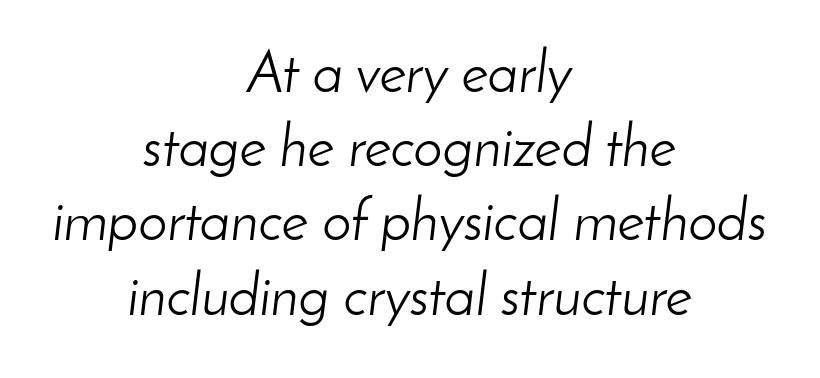
{"italic": "yes", "lean": "right", "slant_degrees": 8, "bold": "no", "weight": "light", "width": "normal", "stroke_contrast": "low", "x_height": "small", "monospaced": "no", "underline": "no", "align": "center", "line_spacing": "normal", "line_spacing_ratio": 1.28, "letter_spacing": "normal", "letter_spacing_em": 0.0, "glyph_px": 58}
